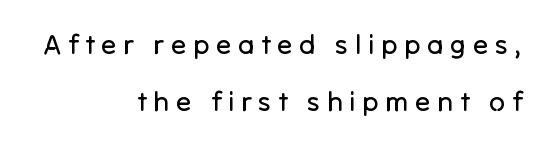
The image shows 28 px regular-weight sans-serif type, upright; set right-aligned, loose line spacing (2.02x), unusually wide letter spacing (+0.24 em), not underlined; low stroke contrast and a medium x-height.
